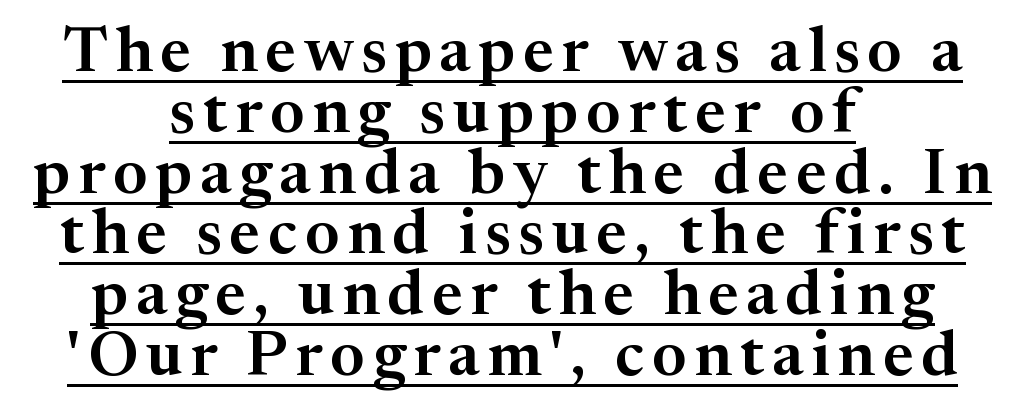
{"serif": "yes", "italic": "no", "width": "normal", "stroke_contrast": "medium", "x_height": "medium", "monospaced": "no", "underline": "yes", "align": "center", "line_spacing": "tight", "line_spacing_ratio": 0.95, "glyph_px": 64}
